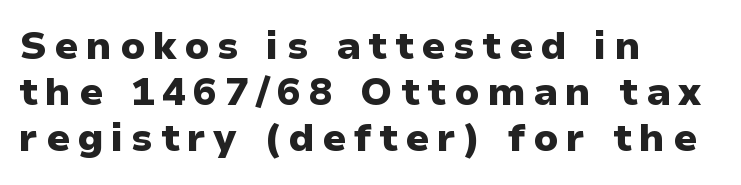
The glyphs in this specimen are sans serif. A roman cut, with each character standing at attention. Reading down the block, your eye returns to a fixed left position each line. The passage shown is typed in a proportional face where columns would drift. The baseline area is clear.
